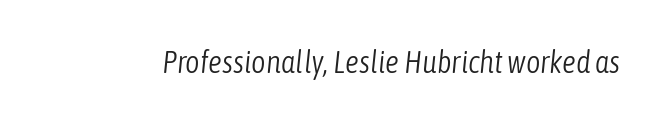
Q: Is the text bold? A: No.
Q: Is the text italic (slanted)? A: Yes, it leans right by about 6 degrees.
Q: Is the text underlined? A: No.
Q: Is the spacing between letters normal or unusually wide? A: Normal.
Q: Width (condensed, normal, or wide)? A: Condensed.
Q: Stroke contrast? A: Low.
Q: x-height? A: Medium.
Q: Monospaced? A: No.
